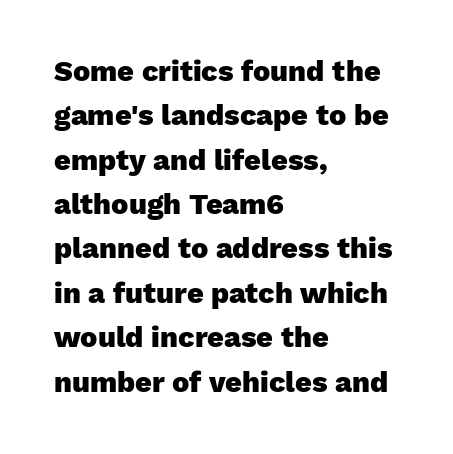
Q: Is the text bold? A: Yes.
Q: Is the text italic (slanted)? A: No, it is upright.
Q: Is the typeface a serif or a sans-serif typeface? A: Sans-serif.
Q: Is the text underlined? A: No.
Q: How is the paragraph aligned? A: Left-aligned.
Q: Is the spacing between letters normal or unusually wide? A: Normal.
Q: Is the spacing between lines tight, normal or loose? A: Normal.
Q: Width (condensed, normal, or wide)? A: Normal.
Q: Stroke contrast? A: Low.
Q: x-height? A: Medium.
Q: Monospaced? A: No.
